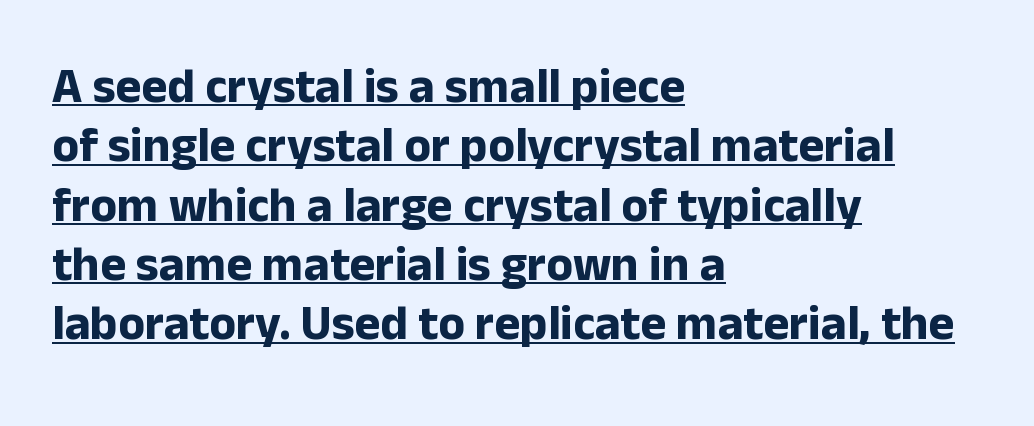
Q: Is the text bold? A: Yes.
Q: Is the text italic (slanted)? A: No, it is upright.
Q: Is the typeface a serif or a sans-serif typeface? A: Sans-serif.
Q: Is the text underlined? A: Yes.
Q: How is the paragraph aligned? A: Left-aligned.
Q: Is the spacing between letters normal or unusually wide? A: Normal.
Q: Width (condensed, normal, or wide)? A: Normal.
Q: Stroke contrast? A: Low.
Q: x-height? A: Medium.
Q: Monospaced? A: No.
